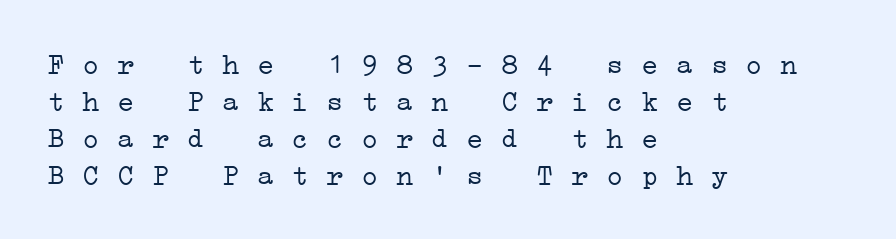
Q: Is the text bold? A: No.
Q: Is the typeface a serif or a sans-serif typeface? A: Serif.
Q: Is the text underlined? A: No.
Q: How is the paragraph aligned? A: Left-aligned.
Q: Is the spacing between letters normal or unusually wide? A: Normal.
Q: Is the spacing between lines tight, normal or loose? A: Normal.
Q: Width (condensed, normal, or wide)? A: Wide.
Q: Stroke contrast? A: Low.
Q: x-height? A: Medium.
Q: Monospaced? A: Yes.
